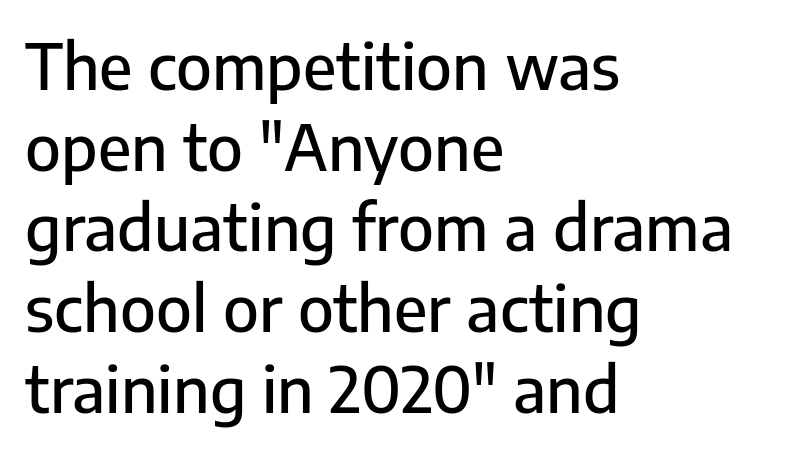
The image shows 63 px sans-serif type, upright; set left-aligned, normal line spacing (1.28x), normal letter spacing, not underlined; low stroke contrast and a medium x-height.
